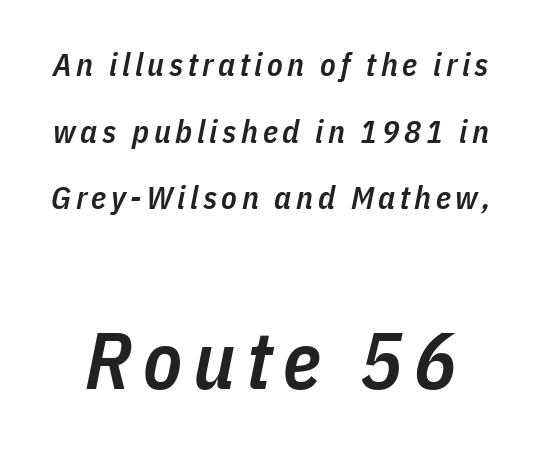
The face used here has a pronounced slope to its letters. The foot of each line stays bare and open. Two sizes are in play, and the larger belongs to the second block. Varying glyph widths throughout — classic text-font behaviour.
